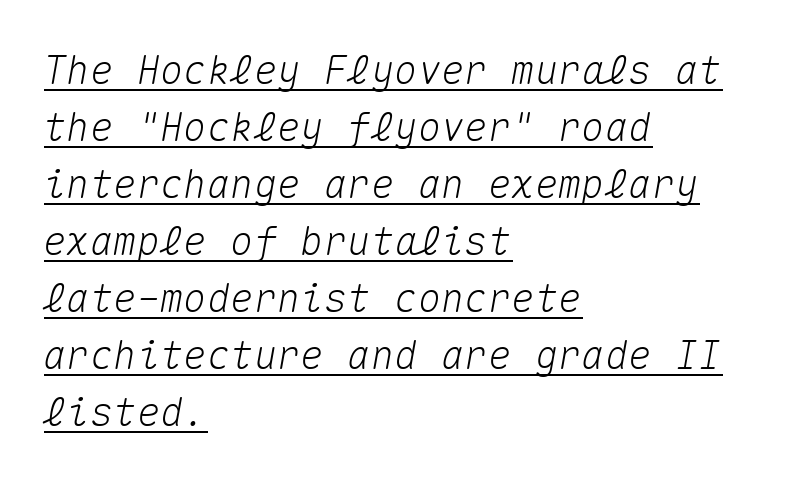
{"italic": "yes", "lean": "right", "slant_degrees": 10, "width": "normal", "stroke_contrast": "medium", "x_height": "medium", "monospaced": "yes", "underline": "yes", "align": "left", "line_spacing": "normal", "line_spacing_ratio": 1.46, "letter_spacing": "normal", "letter_spacing_em": 0.0, "glyph_px": 39}
